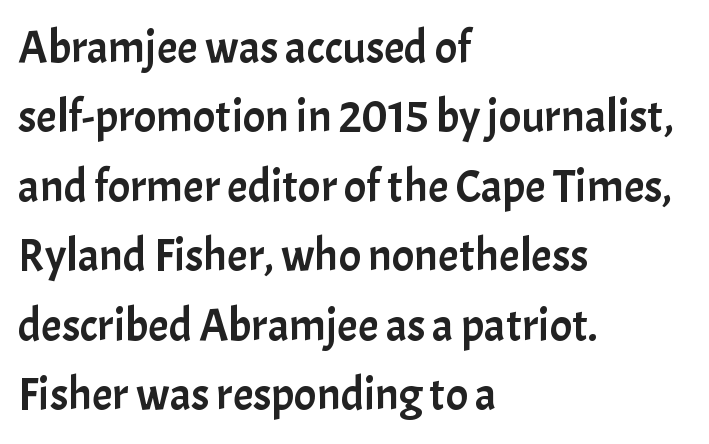
The letters stand upright; this is a roman face. A clean baseline with only descenders dipping below it. If you measured baseline to baseline, you'd find a middling distance. The face used here is a sans, in the tradition of grotesques and geometrics. Proportional: the letters do not fall into vertical columns. The rag falls on the right side of this text block.
